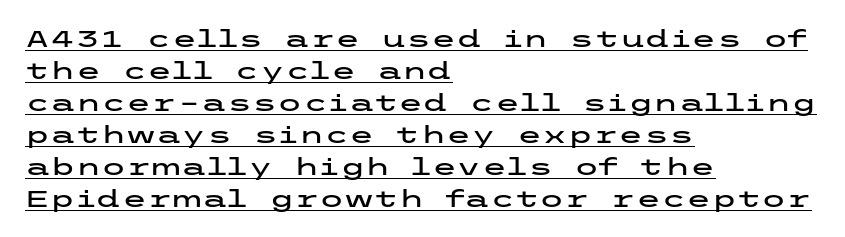
Summary of vertical rhythm: regular, with standard interline spacing. Compared with typical body copy, the letter spacing here is the same. Rendered with straight, roman letterforms. The rag falls on the right side of this text block.
